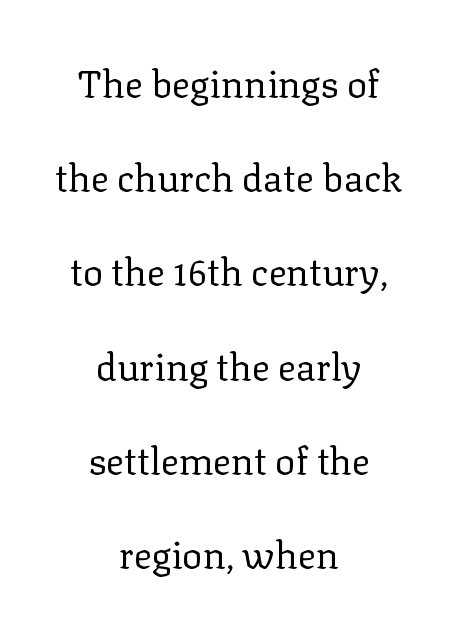
The whitespace from short lines is split evenly between both sides. Serif or sans? Serif — the stroke terminals have little feet. This block would shrink considerably if given ordinary leading; it's expanded now. No extra tracking has been applied to these lines.
